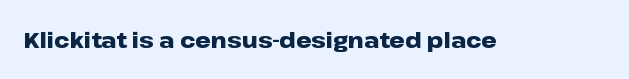
Short note: letters normally spaced. Words float on clear page, feet unadorned. The letters stand upright; this is a roman face. Heavy, bold letterforms.
